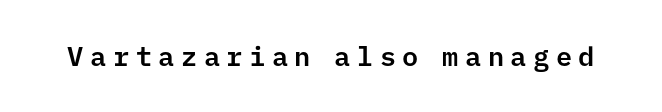
Q: Is the text italic (slanted)? A: No, it is upright.
Q: Is the text underlined? A: No.
Q: Is the spacing between letters normal or unusually wide? A: Unusually wide.
